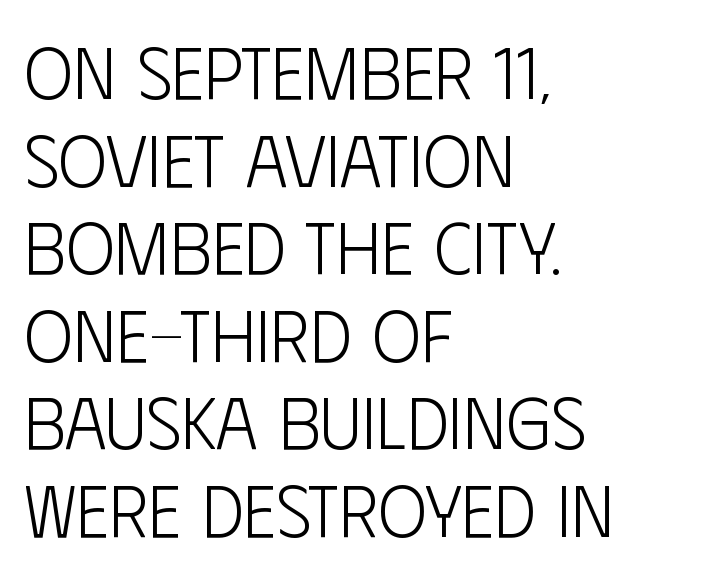
{"serif": "no", "italic": "no", "bold": "no", "weight": "light", "width": "condensed", "stroke_contrast": "low", "x_height": "large", "monospaced": "no", "underline": "no", "align": "left", "line_spacing_ratio": 1.2, "letter_spacing": "normal", "letter_spacing_em": 0.0, "glyph_px": 73}
